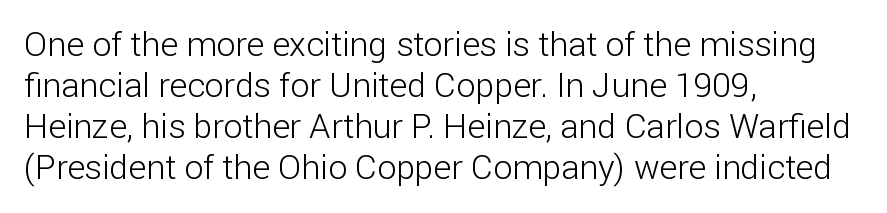
{"serif": "no", "italic": "no", "bold": "no", "weight": "light", "width": "normal", "stroke_contrast": "low", "x_height": "medium", "monospaced": "no", "underline": "no", "align": "left", "line_spacing_ratio": 1.21, "letter_spacing": "normal", "letter_spacing_em": 0.0, "glyph_px": 34}
